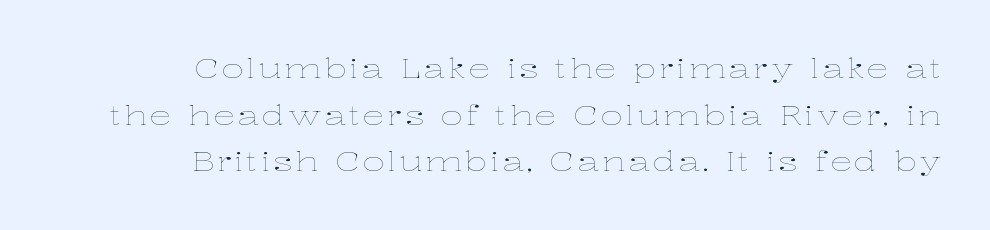
The foot of each line stays bare and open. Does the lettering tilt? It doesn't — this is upright. These lines are set flush right with a ragged left edge. The typesetting does not lean heavy: it is not bold.
